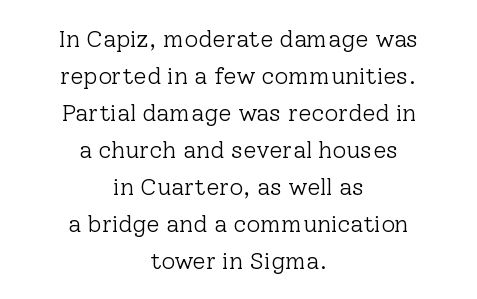
Q: Is the text bold? A: No.
Q: Is the text italic (slanted)? A: No, it is upright.
Q: Is the text underlined? A: No.
Q: How is the paragraph aligned? A: Centered.
Q: Is the spacing between letters normal or unusually wide? A: Normal.
Q: Is the spacing between lines tight, normal or loose? A: Normal.
